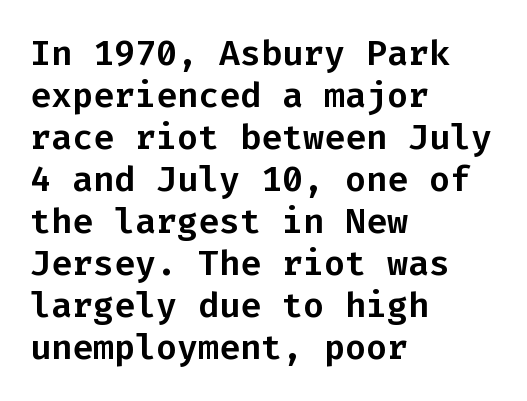
Think of a typewriter: that constant character pitch is what you see here. Tracking value appears to be zero — textbook default spacing. The ragged edge is on the right, which tells us the setting is flush left. The typography opts for an upright posture over an oblique one.
